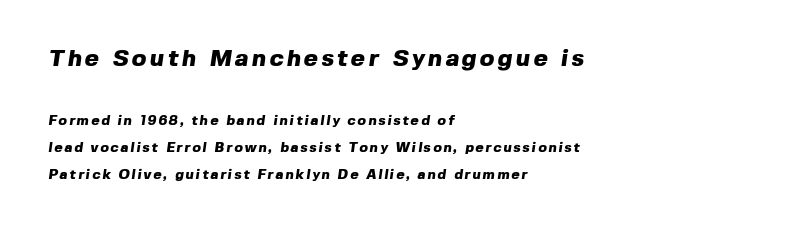
The image shows 24 px bold type; set left-aligned, loose line spacing (1.94x), not underlined; the first (top) block is 1.71x larger.
